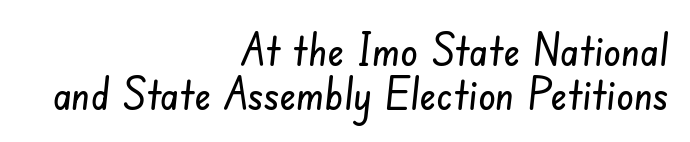
{"serif": "no", "width": "condensed", "stroke_contrast": "low", "x_height": "small", "monospaced": "no", "underline": "no", "align": "right", "line_spacing": "tight", "line_spacing_ratio": 1.0, "letter_spacing": "normal", "letter_spacing_em": 0.0, "glyph_px": 44}
